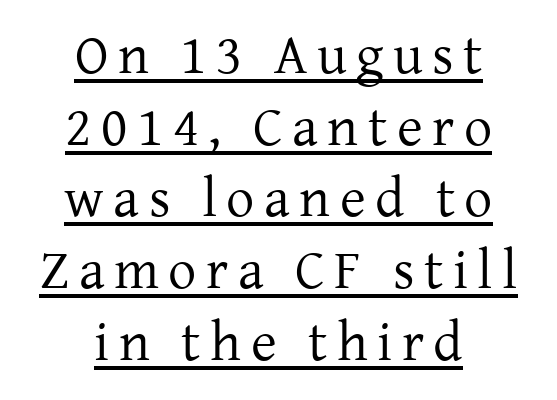
Q: Is the text bold? A: No.
Q: Is the text italic (slanted)? A: No, it is upright.
Q: Is the typeface a serif or a sans-serif typeface? A: Serif.
Q: Is the text underlined? A: Yes.
Q: How is the paragraph aligned? A: Centered.
Q: Is the spacing between lines tight, normal or loose? A: Normal.
Q: Width (condensed, normal, or wide)? A: Normal.
Q: Stroke contrast? A: Low.
Q: x-height? A: Medium.
Q: Monospaced? A: No.
